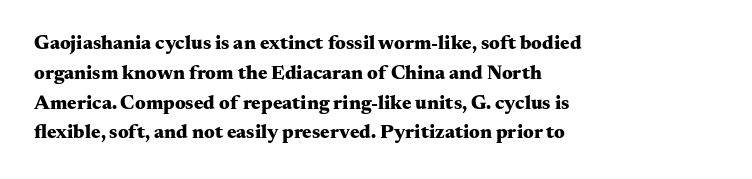
Q: Is the text bold? A: Yes.
Q: Is the text italic (slanted)? A: No, it is upright.
Q: Is the text underlined? A: No.
Q: How is the paragraph aligned? A: Left-aligned.
Q: Is the spacing between letters normal or unusually wide? A: Normal.
Q: Is the spacing between lines tight, normal or loose? A: Normal.
